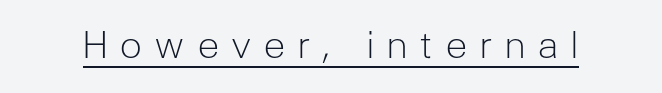
Q: Is the text bold? A: No.
Q: Is the text italic (slanted)? A: No, it is upright.
Q: Is the typeface a serif or a sans-serif typeface? A: Sans-serif.
Q: Is the text underlined? A: Yes.
Q: Is the spacing between letters normal or unusually wide? A: Unusually wide.
Q: Width (condensed, normal, or wide)? A: Normal.
Q: Stroke contrast? A: Low.
Q: x-height? A: Medium.
Q: Monospaced? A: No.
